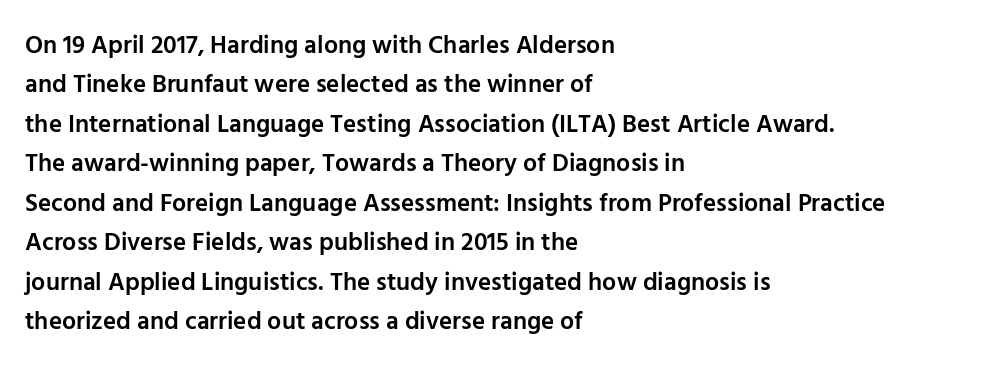
Underlining? Definitely not there. This sample uses plain, unmodified letter spacing. Is there any slant? The stems are plumb. A classic flush-left, rag-right setting is used for this passage.
